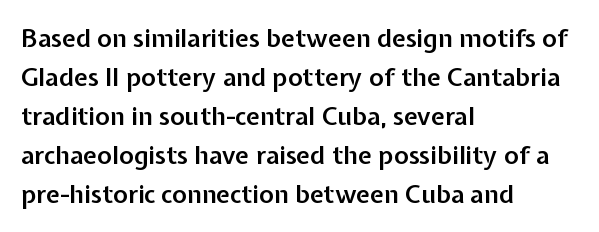
{"italic": "no", "bold": "semi", "underline": "no", "align": "left", "line_spacing": "normal", "line_spacing_ratio": 1.56, "letter_spacing": "normal", "letter_spacing_em": 0.0, "glyph_px": 25}
